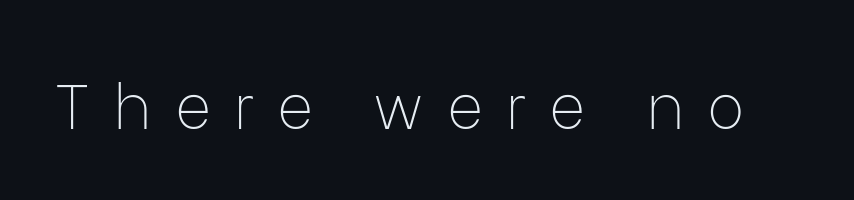
Q: Is the text bold? A: No.
Q: Is the text italic (slanted)? A: No, it is upright.
Q: Is the typeface a serif or a sans-serif typeface? A: Sans-serif.
Q: Is the text underlined? A: No.
Q: Is the spacing between letters normal or unusually wide? A: Unusually wide.
Q: Width (condensed, normal, or wide)? A: Normal.
Q: Stroke contrast? A: Low.
Q: x-height? A: Medium.
Q: Monospaced? A: No.
